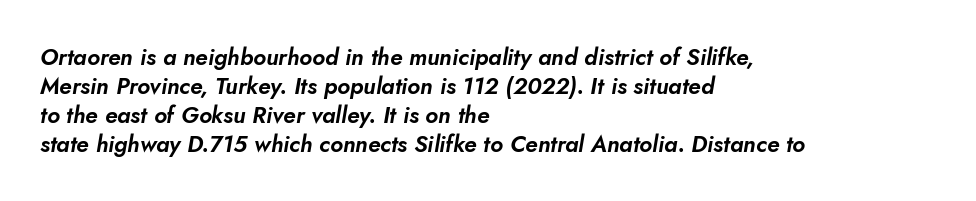
The image shows 23 px text type, italic (leaning right); set left-aligned, normal line spacing (1.26x), normal letter spacing, not underlined.
